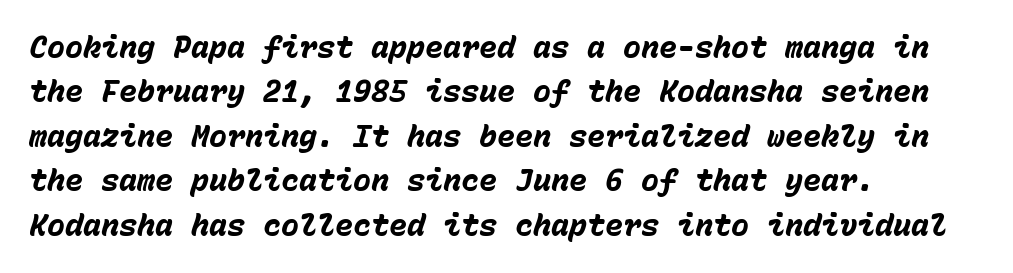
The image shows 30 px heavy type, italic (leaning right), monospaced; set left-aligned, normal line spacing (1.48x), normal letter spacing, not underlined; low stroke contrast and a medium x-height.
